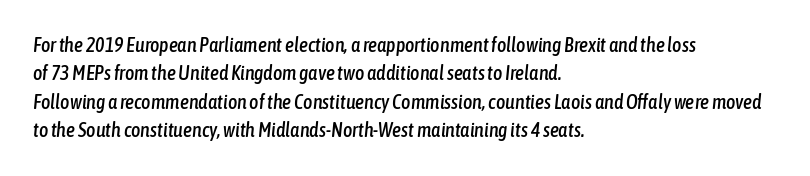
{"italic": "yes", "lean": "right", "slant_degrees": 6, "underline": "no", "align": "left", "line_spacing": "normal", "line_spacing_ratio": 1.42, "letter_spacing": "normal", "letter_spacing_em": 0.0, "glyph_px": 20}
